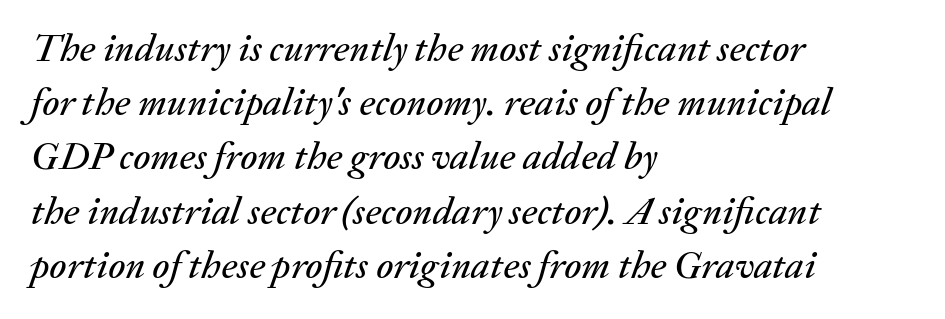
{"italic": "yes", "lean": "right", "slant_degrees": 20, "width": "normal", "stroke_contrast": "medium", "x_height": "medium", "monospaced": "no", "underline": "no", "align": "left", "line_spacing": "normal", "line_spacing_ratio": 1.39, "letter_spacing": "normal", "letter_spacing_em": 0.0, "glyph_px": 39}
